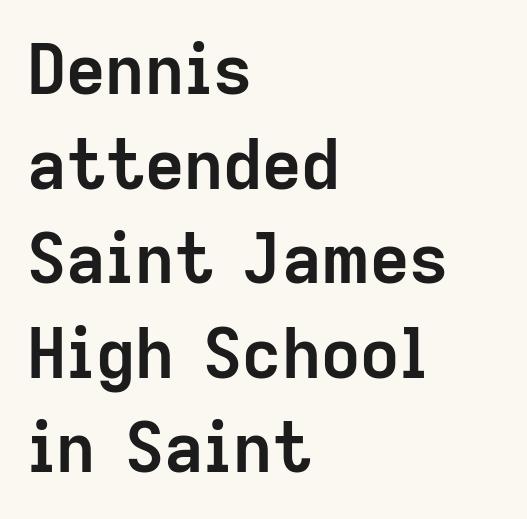
These lines stack with their left ends in a neat column. Nothing sits at the stroke ends, so this counts as sans-serif. The type is set solid horizontally, with unmodified tracking. You can tell it's not italic because the verticals are truly vertical.
